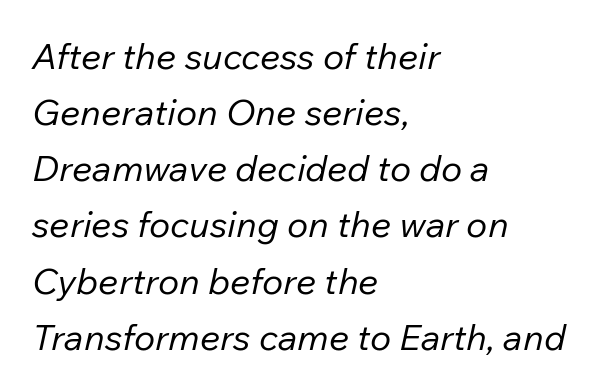
The image shows 36 px regular-weight type, italic (leaning right); set left-aligned, normal line spacing (1.56x), normal letter spacing, not underlined; low stroke contrast and a medium x-height.
